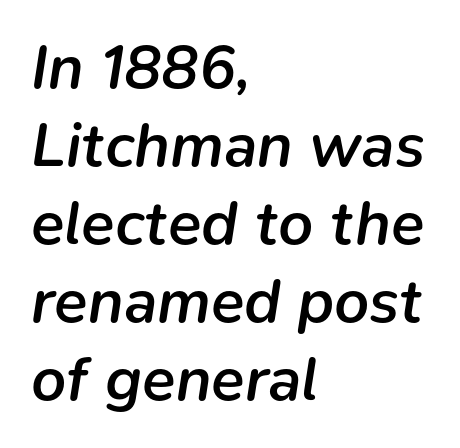
{"italic": "yes", "lean": "right", "slant_degrees": 9, "bold": "semi", "weight": "semibold", "width": "normal", "stroke_contrast": "low", "x_height": "medium", "monospaced": "no", "underline": "no", "align": "left", "line_spacing": "normal", "line_spacing_ratio": 1.26, "letter_spacing": "normal", "letter_spacing_em": 0.0, "glyph_px": 62}
